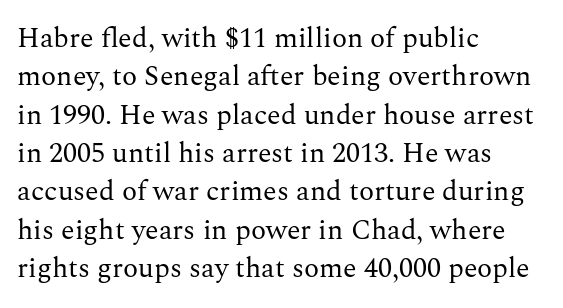
Q: Is the text bold? A: No.
Q: Is the text italic (slanted)? A: No, it is upright.
Q: Is the typeface a serif or a sans-serif typeface? A: Serif.
Q: Is the text underlined? A: No.
Q: How is the paragraph aligned? A: Left-aligned.
Q: Is the spacing between letters normal or unusually wide? A: Normal.
Q: Is the spacing between lines tight, normal or loose? A: Normal.
Q: Width (condensed, normal, or wide)? A: Normal.
Q: Stroke contrast? A: Medium.
Q: x-height? A: Medium.
Q: Monospaced? A: No.
